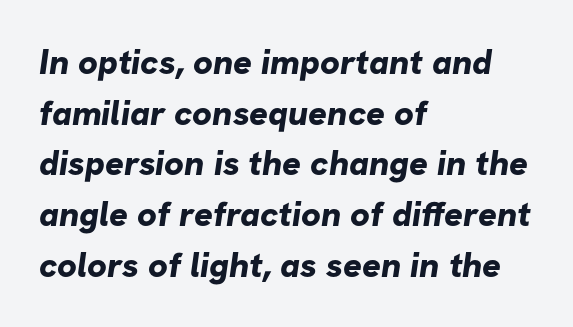
The foot of each line stays bare and open. Default kerning and tracking; the words read as compact shapes. Check where the strokes stop: nothing finishes them off — pure sans. Vertical spacing — default. Note the varied advance widths — an 'i' is clearly narrower than an 'm'.
